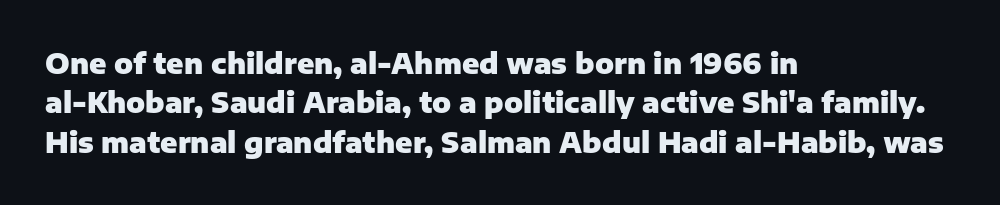
Q: Is the text bold? A: Yes.
Q: Is the text italic (slanted)? A: No, it is upright.
Q: Is the typeface a serif or a sans-serif typeface? A: Sans-serif.
Q: Is the text underlined? A: No.
Q: How is the paragraph aligned? A: Left-aligned.
Q: Is the spacing between letters normal or unusually wide? A: Normal.
Q: Is the spacing between lines tight, normal or loose? A: Normal.
Q: Width (condensed, normal, or wide)? A: Normal.
Q: Stroke contrast? A: Low.
Q: x-height? A: Medium.
Q: Monospaced? A: No.
